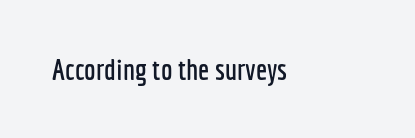
A typesetter would mark this as roman, not italic. The type is set solid horizontally, with unmodified tracking. Plain, unruled lines of type. The passage shown is typeset with a sans-serif family.
